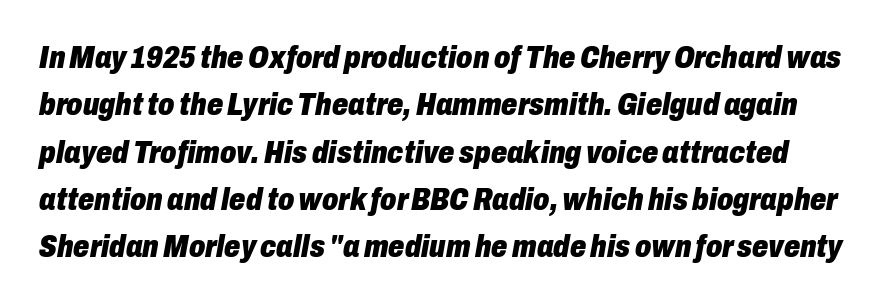
The image shows 32 px heavy, condensed type, italic (leaning right); set normal line spacing (1.48x), normal letter spacing, not underlined; low stroke contrast and a medium x-height.
